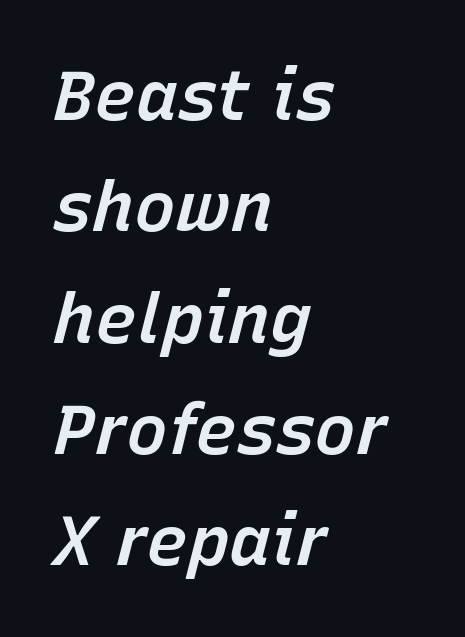
Q: Is the text bold? A: Semi-bold.
Q: Is the text italic (slanted)? A: Yes, it leans right by about 15 degrees.
Q: Is the text underlined? A: No.
Q: How is the paragraph aligned? A: Left-aligned.
Q: Is the spacing between letters normal or unusually wide? A: Normal.
Q: Is the spacing between lines tight, normal or loose? A: Normal.
Q: Width (condensed, normal, or wide)? A: Normal.
Q: Stroke contrast? A: Low.
Q: x-height? A: Medium.
Q: Monospaced? A: No.
